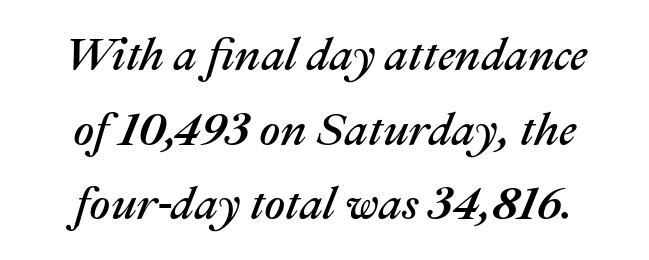
The image shows 46 px text type, italic (leaning right); set centered, normal line spacing (1.62x), normal letter spacing, not underlined; medium stroke contrast and a medium x-height.
